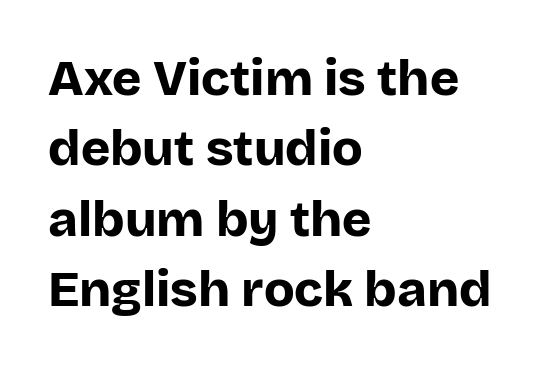
The image shows 50 px bold sans-serif type, upright; set left-aligned, normal line spacing (1.41x), normal letter spacing, not underlined; low stroke contrast and a large x-height.
